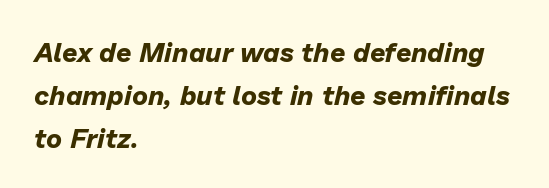
I'd describe the lettering as bold — thick and assertive. Is the type slanted? Yes — the strokes lean at a clear angle. Honestly, there is no underline to notice here at all. Summary of vertical rhythm: regular, with standard interline spacing. There is no visible air inserted between adjacent glyphs. The lines in this sample share a left origin and differ only in where they stop.
